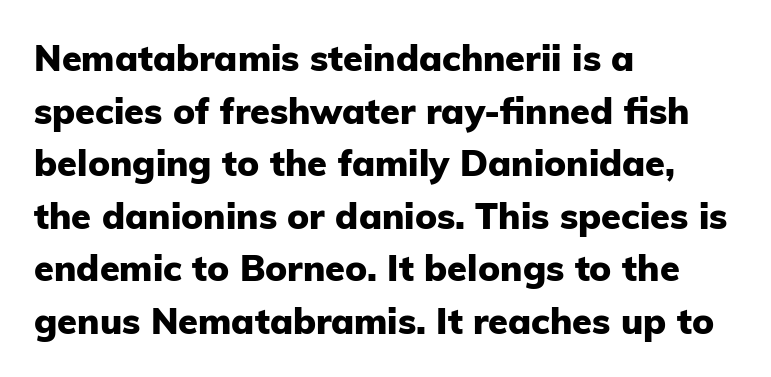
When letters stand straight like this, we call the style roman or upright. All the whitespace from short lines collects on the right. The rendering shows plain stroke endings on the letterforms — a sans-serif design. Spacing between characters is what you'd get straight out of the box. Baseline-to-baseline distance is the conventional proportion of letter height.
